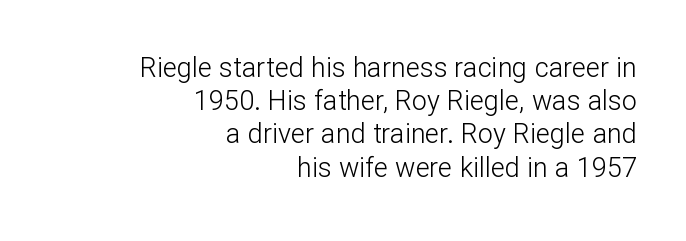
The image shows 27 px text type, upright; set right-aligned, line spacing 1.23x, normal letter spacing, not underlined.
